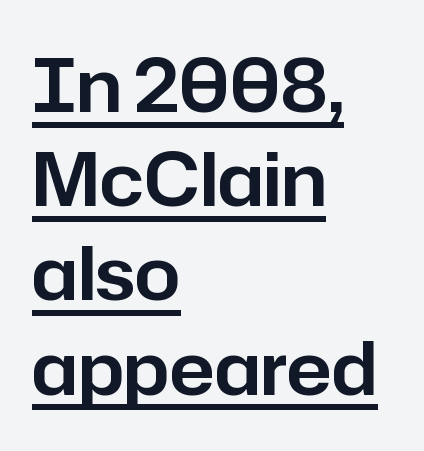
Q: Is the text italic (slanted)? A: No, it is upright.
Q: Is the typeface a serif or a sans-serif typeface? A: Sans-serif.
Q: Is the text underlined? A: Yes.
Q: How is the paragraph aligned? A: Left-aligned.
Q: Is the spacing between letters normal or unusually wide? A: Normal.
Q: Is the spacing between lines tight, normal or loose? A: Normal.
Q: Width (condensed, normal, or wide)? A: Normal.
Q: Stroke contrast? A: Low.
Q: x-height? A: Medium.
Q: Monospaced? A: No.
